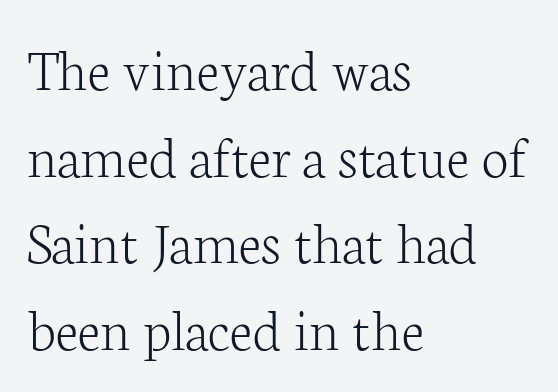
{"serif": "yes", "italic": "no", "bold": "no", "weight": "light", "width": "normal", "stroke_contrast": "low", "x_height": "medium", "monospaced": "no", "underline": "no", "align": "left", "line_spacing": "normal", "line_spacing_ratio": 1.42, "letter_spacing": "normal", "letter_spacing_em": 0.0, "glyph_px": 61}
